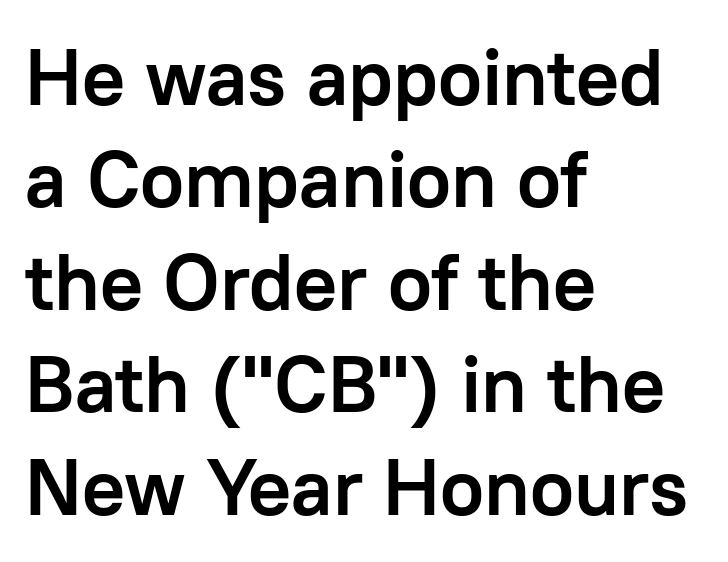
The image shows 80 px semibold sans-serif type, upright; set left-aligned, normal line spacing (1.28x), normal letter spacing, not underlined; low stroke contrast and a medium x-height.
